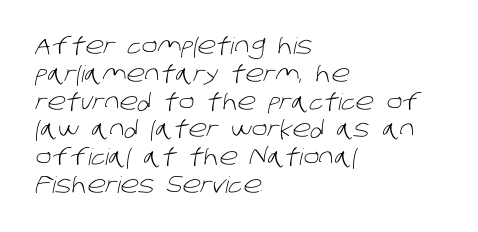
Q: Is the text bold? A: No.
Q: Is the text underlined? A: No.
Q: How is the paragraph aligned? A: Left-aligned.
Q: Is the spacing between letters normal or unusually wide? A: Normal.
